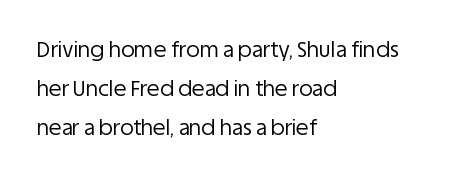
Caption: standard tracking, unaltered. The gap between lines stays unmarked. Does the lettering tilt? It doesn't — this is upright. Stroke thickness stays within the range of a standard reading face or lighter. Left-aligned paragraph, ragged on the right.
